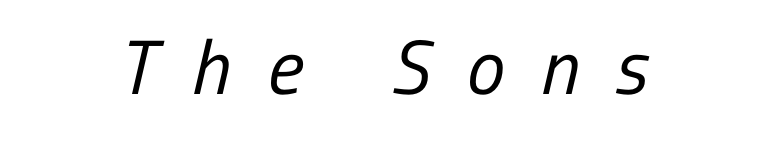
{"serif": "no", "bold": "no", "weight": "regular", "width": "condensed", "stroke_contrast": "low", "x_height": "medium", "monospaced": "no", "underline": "no", "letter_spacing": "wide", "letter_spacing_em": 0.47, "glyph_px": 77}
